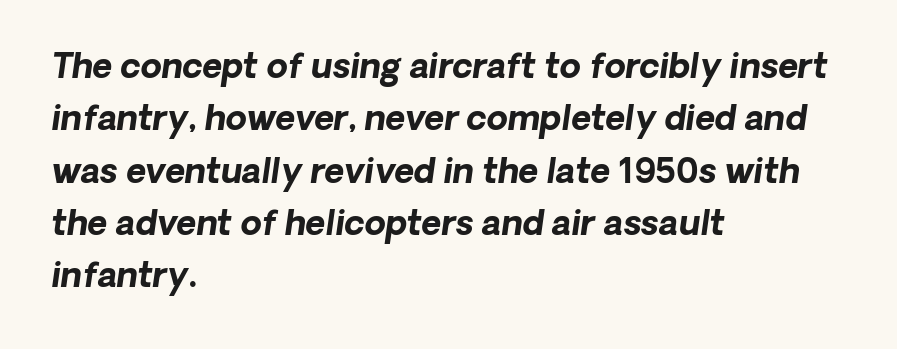
A student would call this left alignment; a typographer would say flush left, rag right. The typesetting leans heavy: a genuine bold. Honestly, there is no underline to notice here at all. This is oblique type, the kind used for emphasis or titles.
